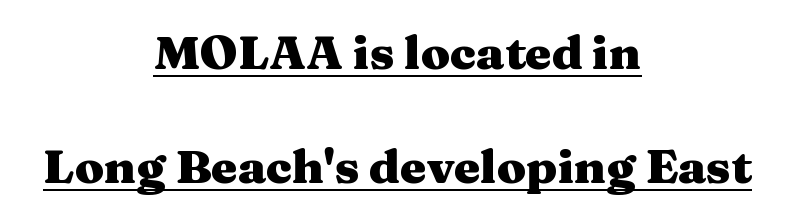
{"serif": "yes", "italic": "no", "bold": "yes", "weight": "heavy", "width": "wide", "stroke_contrast": "medium", "x_height": "medium", "monospaced": "no", "underline": "yes", "align": "center", "line_spacing": "loose", "line_spacing_ratio": 2.42, "letter_spacing": "normal", "letter_spacing_em": 0.0, "glyph_px": 47}
